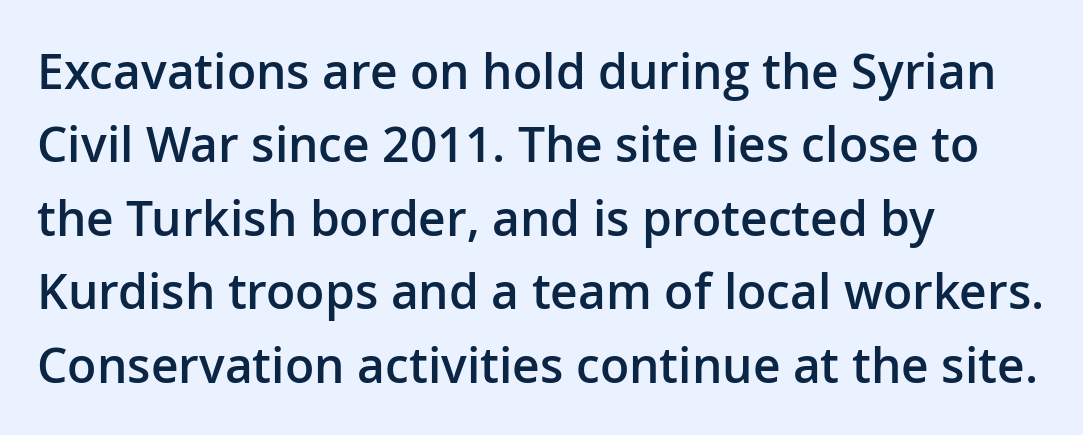
Q: Is the text bold? A: Semi-bold.
Q: Is the text italic (slanted)? A: No, it is upright.
Q: Is the typeface a serif or a sans-serif typeface? A: Sans-serif.
Q: Is the text underlined? A: No.
Q: How is the paragraph aligned? A: Left-aligned.
Q: Is the spacing between letters normal or unusually wide? A: Normal.
Q: Is the spacing between lines tight, normal or loose? A: Normal.
Q: Width (condensed, normal, or wide)? A: Normal.
Q: Stroke contrast? A: Low.
Q: x-height? A: Medium.
Q: Monospaced? A: No.
